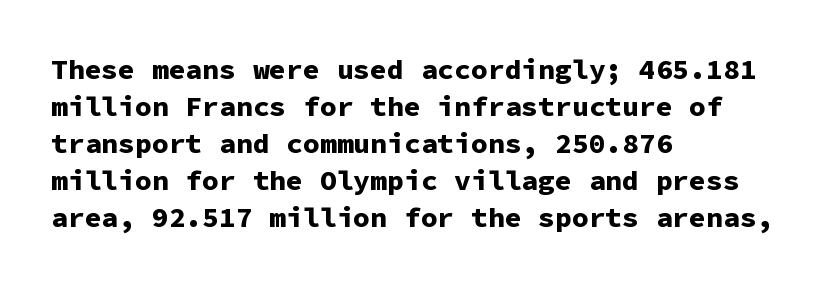
The image shows 28 px bold sans-serif type, upright, monospaced; set left-aligned, normal line spacing (1.32x), normal letter spacing, not underlined; low stroke contrast and a medium x-height.
